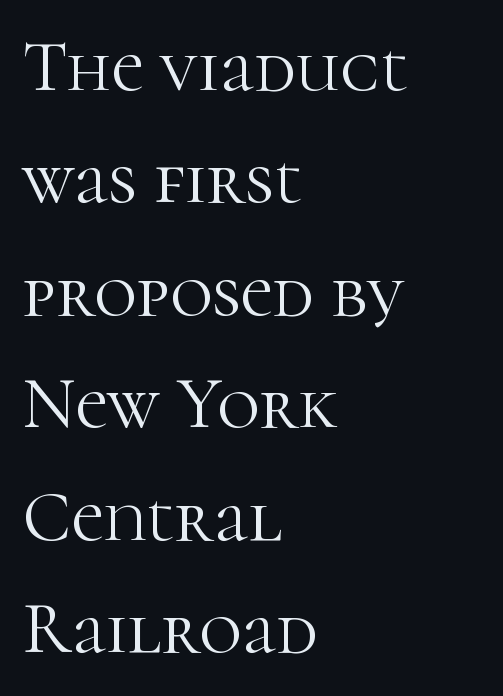
Nobody drew a line under any word here. The face used here is proportionally spaced, like ordinary book or web type. In terms of leading, this rendering sits right in the middle. Look at the tracking — it's just the regular setting, nothing added. In CSS terms this would be text-align: left.
